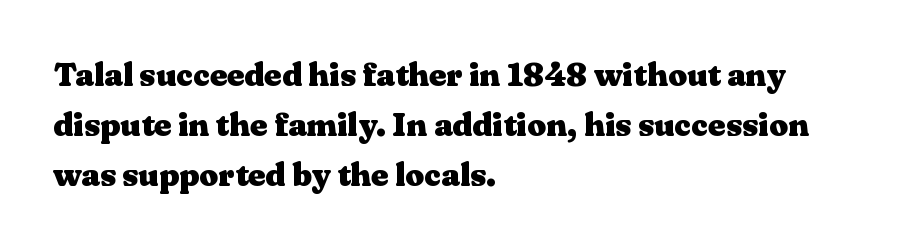
Q: Is the text bold? A: Yes.
Q: Is the text italic (slanted)? A: No, it is upright.
Q: Is the typeface a serif or a sans-serif typeface? A: Serif.
Q: Is the text underlined? A: No.
Q: How is the paragraph aligned? A: Left-aligned.
Q: Is the spacing between letters normal or unusually wide? A: Normal.
Q: Is the spacing between lines tight, normal or loose? A: Normal.
Q: Width (condensed, normal, or wide)? A: Wide.
Q: Stroke contrast? A: Medium.
Q: x-height? A: Medium.
Q: Monospaced? A: No.
